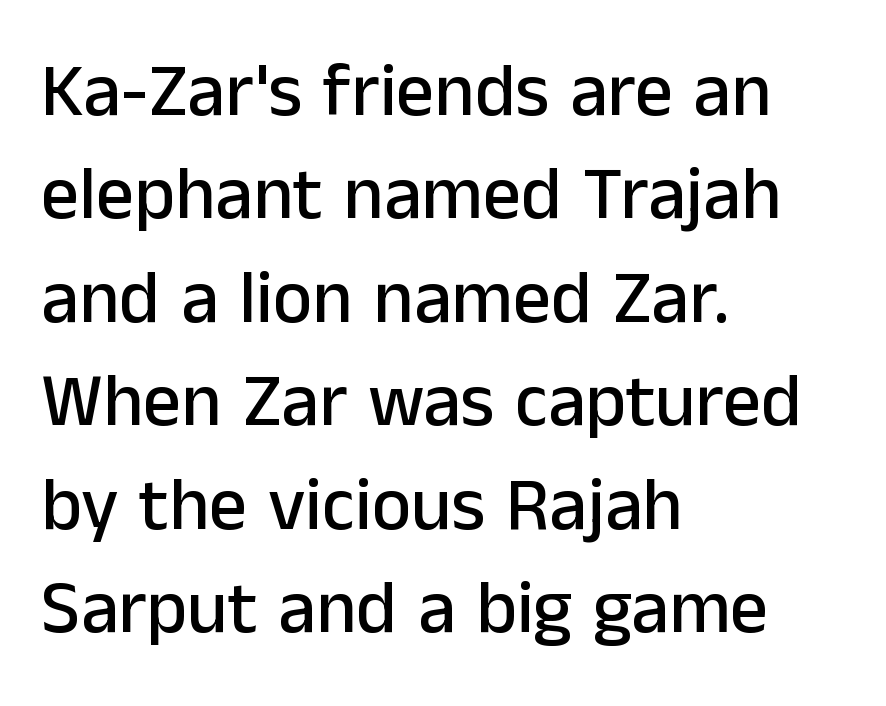
In terms of posture, this sample is upright. Any mark beneath the type? The region is blank. The font family rendered here belongs to the sans-serif group. A typesetter would call this leading conventional body-copy spacing. The rendering uses natural spacing where letterforms have individual widths.
